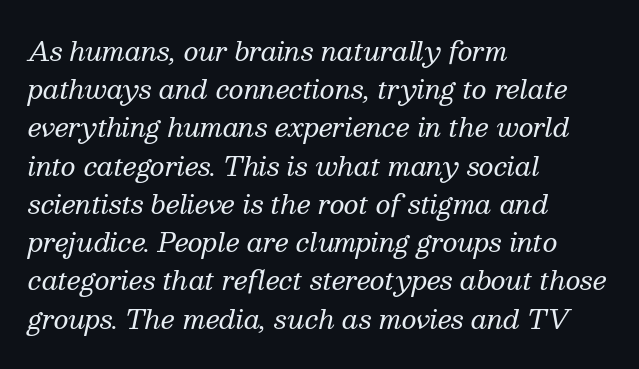
The image shows 26 px text type, italic (leaning right); set left-aligned, normal line spacing (1.47x), normal letter spacing, not underlined.
